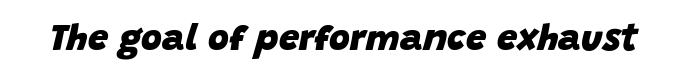
The image shows 36 px heavy type, italic (leaning right); set normal letter spacing, not underlined; low stroke contrast and a large x-height.
